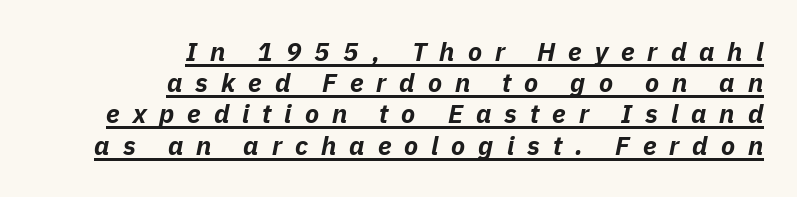
The glyphs look as if they've been sheared to an angle. The strokes are fattened all the way to bold. One-word summary of the alignment: right. Beneath each row of characters lies a ruled line. Inter-character spacing is expanded well beyond the font's built-in metrics.
